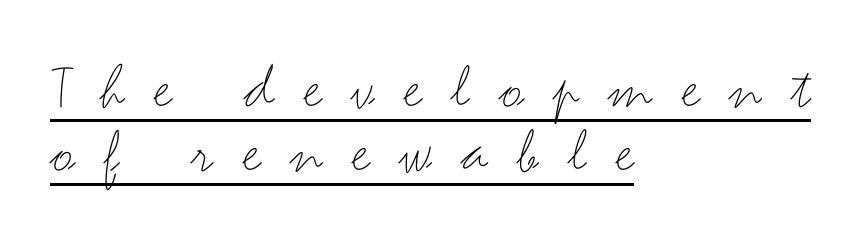
The image shows 65 px thin, wide sans-serif type; set left-aligned, tight line spacing (0.99x), unusually wide letter spacing (+0.45 em), underlined; medium stroke contrast and a small x-height.
